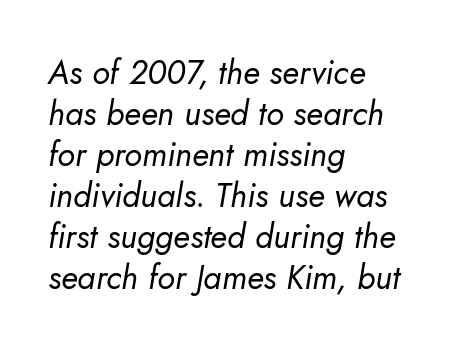
Style check: oblique. Reading down the block, your eye returns to a fixed left position each line. A quiet, ordinary-to-light weight characterises the typeface. Tracking value appears to be zero — textbook default spacing.
